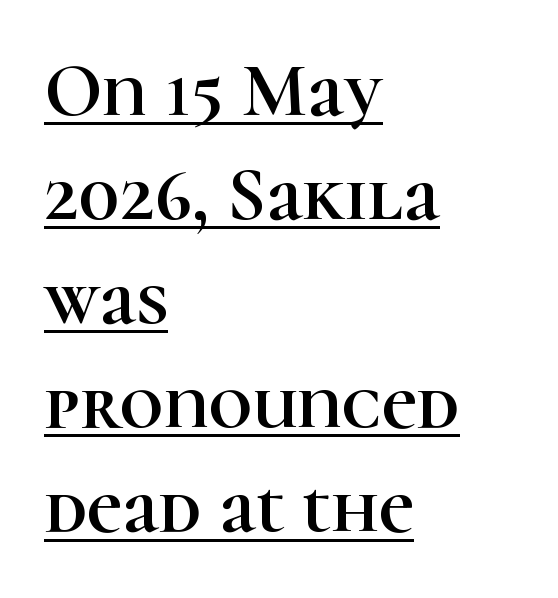
{"serif": "yes", "italic": "no", "width": "normal", "stroke_contrast": "high", "x_height": "medium", "monospaced": "no", "underline": "yes", "align": "left", "line_spacing": "normal", "line_spacing_ratio": 1.37, "letter_spacing": "normal", "letter_spacing_em": 0.0, "glyph_px": 76}
